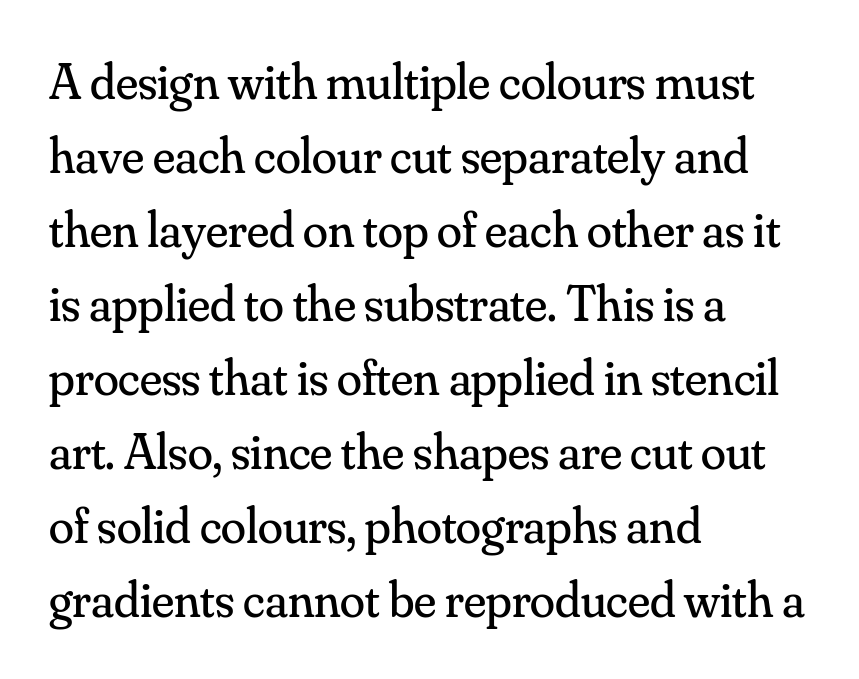
{"serif": "yes", "italic": "no", "bold": "no", "weight": "regular", "width": "normal", "stroke_contrast": "medium", "x_height": "small", "monospaced": "no", "underline": "no", "align": "left", "line_spacing": "normal", "line_spacing_ratio": 1.45, "letter_spacing": "normal", "letter_spacing_em": 0.0, "glyph_px": 51}
